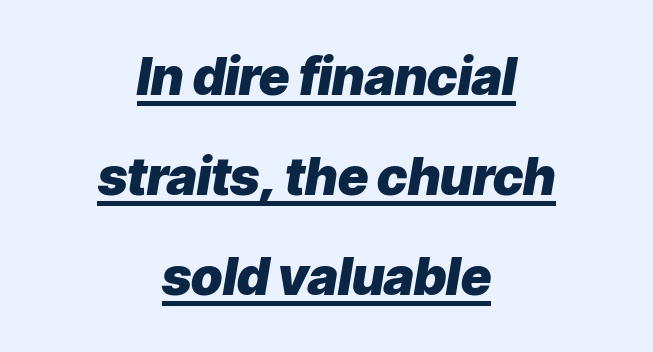
{"italic": "yes", "lean": "right", "slant_degrees": 9, "bold": "yes", "weight": "heavy", "width": "normal", "stroke_contrast": "low", "x_height": "medium", "monospaced": "no", "underline": "yes", "align": "center", "line_spacing": "loose", "line_spacing_ratio": 1.92, "letter_spacing": "normal", "letter_spacing_em": 0.0, "glyph_px": 52}
